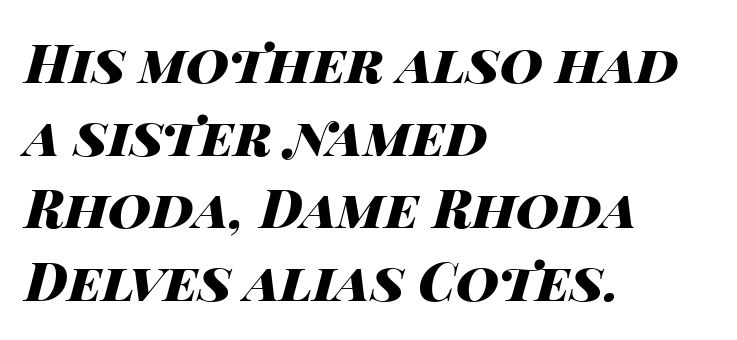
{"italic": "yes", "lean": "right", "slant_degrees": 14, "bold": "yes", "weight": "heavy", "width": "wide", "stroke_contrast": "high", "x_height": "large", "monospaced": "no", "underline": "no", "align": "left", "line_spacing": "normal", "line_spacing_ratio": 1.37, "letter_spacing": "normal", "letter_spacing_em": 0.0, "glyph_px": 53}
